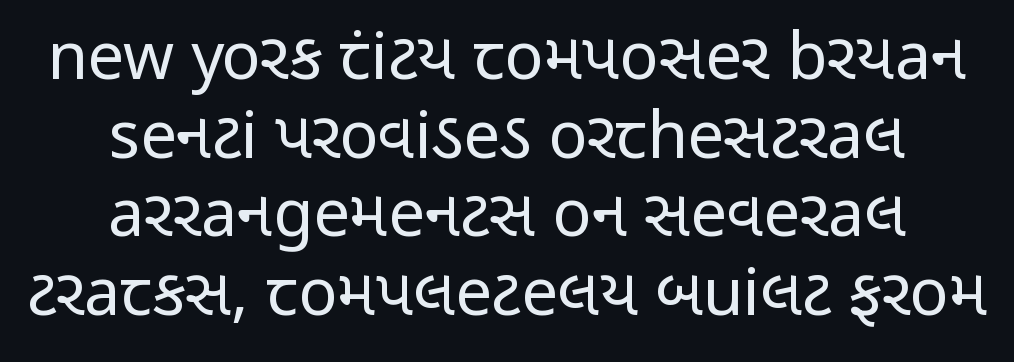
The string is rendered with underlining switched off. The rendering uses natural spacing where letterforms have individual widths. Horizontal alignment here is central, giving a formal, balanced look. No feet cap the strokes, marking this as sans-serif type.
